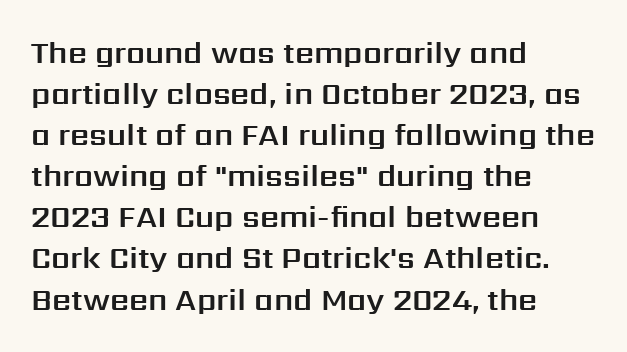
{"serif": "no", "italic": "no", "width": "normal", "stroke_contrast": "medium", "x_height": "medium", "monospaced": "no", "underline": "no", "align": "left", "line_spacing": "normal", "line_spacing_ratio": 1.37, "letter_spacing": "normal", "letter_spacing_em": 0.0, "glyph_px": 30}
